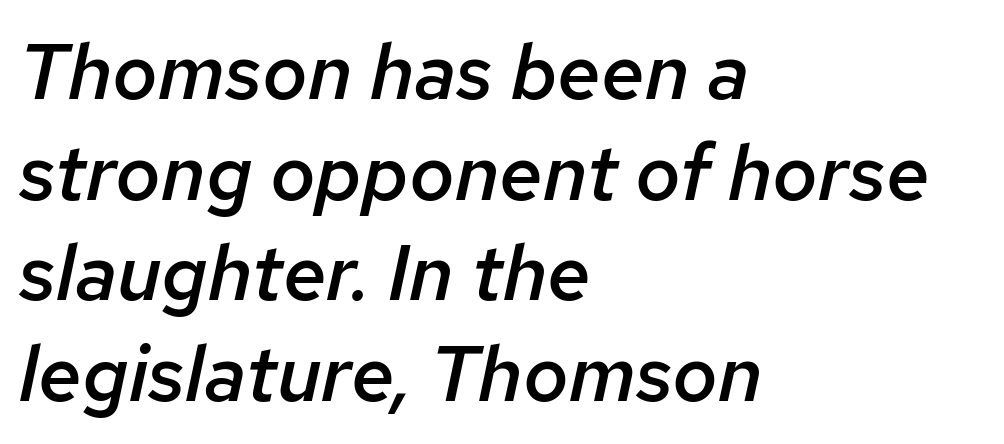
Q: Is the text bold? A: Semi-bold.
Q: Is the text italic (slanted)? A: Yes, it leans right by about 12 degrees.
Q: Is the text underlined? A: No.
Q: How is the paragraph aligned? A: Left-aligned.
Q: Is the spacing between letters normal or unusually wide? A: Normal.
Q: Is the spacing between lines tight, normal or loose? A: Normal.
Q: Width (condensed, normal, or wide)? A: Normal.
Q: Stroke contrast? A: Low.
Q: x-height? A: Medium.
Q: Monospaced? A: No.
